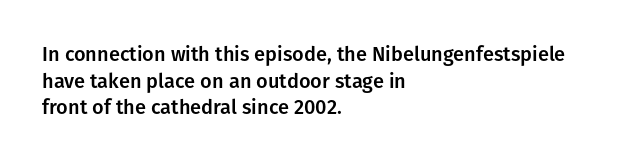
The image shows 20 px text type, upright; set left-aligned, normal line spacing (1.33x), normal letter spacing, not underlined.
